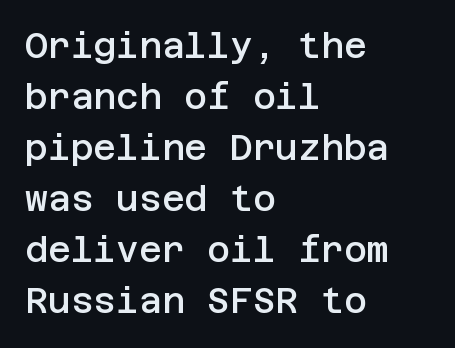
Q: Is the text bold? A: Semi-bold.
Q: Is the text italic (slanted)? A: No, it is upright.
Q: Is the typeface a serif or a sans-serif typeface? A: Sans-serif.
Q: Is the text underlined? A: No.
Q: How is the paragraph aligned? A: Left-aligned.
Q: Is the spacing between letters normal or unusually wide? A: Normal.
Q: Is the spacing between lines tight, normal or loose? A: Normal.
Q: Width (condensed, normal, or wide)? A: Normal.
Q: Stroke contrast? A: Low.
Q: x-height? A: Large.
